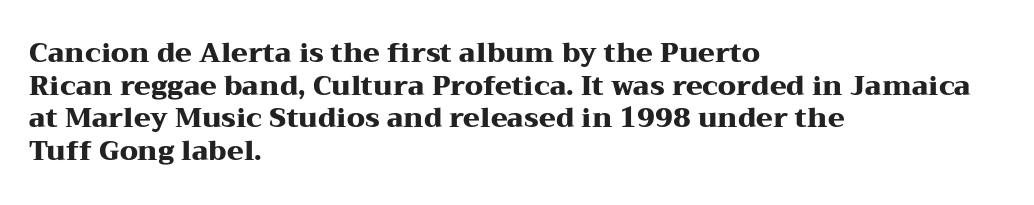
{"italic": "no", "bold": "yes", "underline": "no", "align": "left", "line_spacing_ratio": 1.21, "letter_spacing": "normal", "letter_spacing_em": 0.0, "glyph_px": 27}
